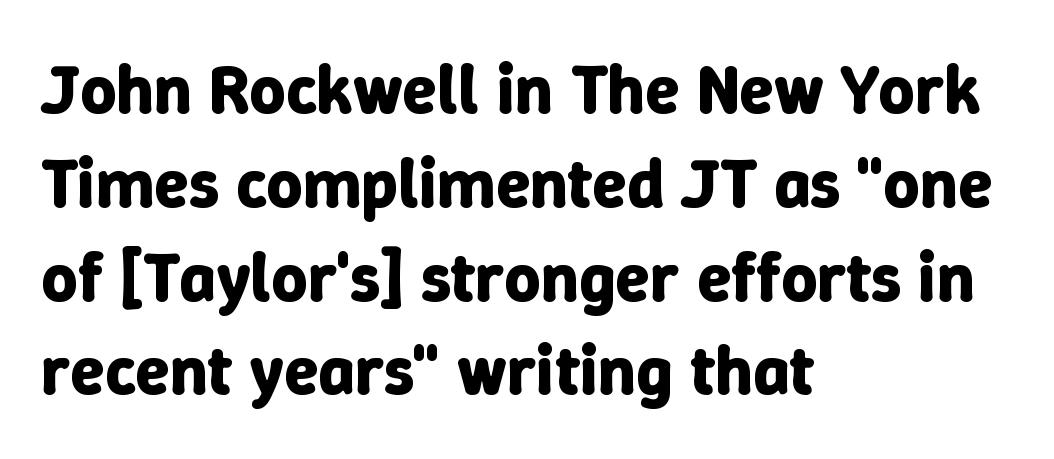
{"italic": "no", "bold": "yes", "weight": "bold", "width": "normal", "stroke_contrast": "low", "x_height": "medium", "monospaced": "no", "underline": "no", "align": "left", "line_spacing": "normal", "line_spacing_ratio": 1.34, "letter_spacing": "normal", "letter_spacing_em": 0.0, "glyph_px": 70}
